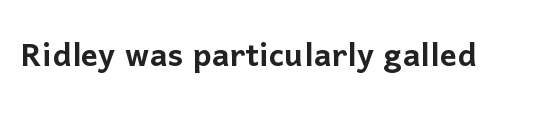
The image shows 42 px sans-serif type, upright; set normal letter spacing, not underlined; low stroke contrast and a medium x-height.
